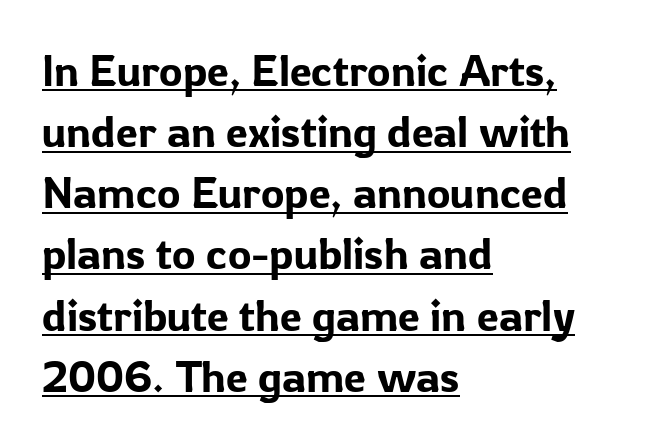
Q: Is the text italic (slanted)? A: No, it is upright.
Q: Is the typeface a serif or a sans-serif typeface? A: Sans-serif.
Q: Is the text underlined? A: Yes.
Q: How is the paragraph aligned? A: Left-aligned.
Q: Is the spacing between letters normal or unusually wide? A: Normal.
Q: Is the spacing between lines tight, normal or loose? A: Normal.
Q: Width (condensed, normal, or wide)? A: Normal.
Q: Stroke contrast? A: Low.
Q: x-height? A: Medium.
Q: Monospaced? A: No.
